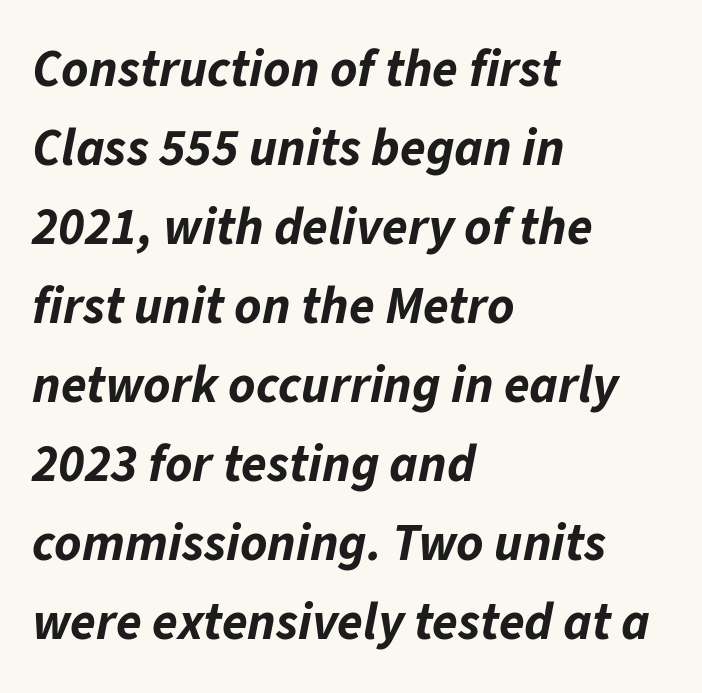
{"italic": "yes", "lean": "right", "slant_degrees": 11, "bold": "yes", "weight": "bold", "width": "normal", "stroke_contrast": "low", "x_height": "medium", "monospaced": "no", "underline": "no", "align": "left", "line_spacing": "normal", "line_spacing_ratio": 1.52, "letter_spacing": "normal", "letter_spacing_em": 0.0, "glyph_px": 52}
